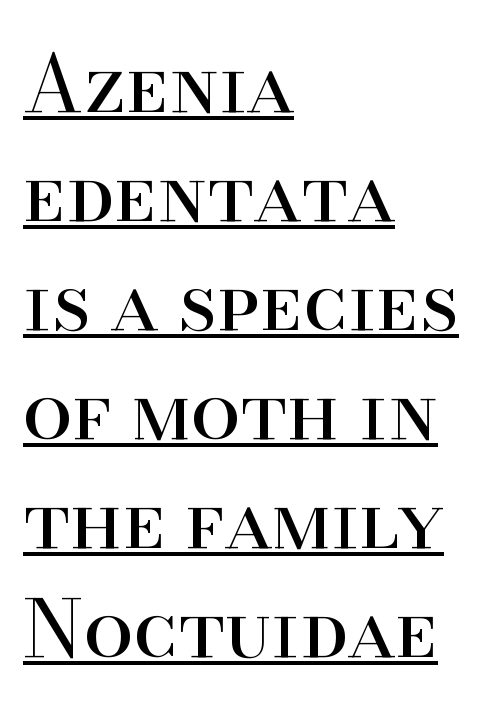
Q: Is the text bold? A: No.
Q: Is the text italic (slanted)? A: No, it is upright.
Q: Is the typeface a serif or a sans-serif typeface? A: Serif.
Q: Is the text underlined? A: Yes.
Q: How is the paragraph aligned? A: Left-aligned.
Q: Is the spacing between letters normal or unusually wide? A: Normal.
Q: Is the spacing between lines tight, normal or loose? A: Normal.
Q: Width (condensed, normal, or wide)? A: Normal.
Q: Stroke contrast? A: High.
Q: x-height? A: Small.
Q: Monospaced? A: No.
